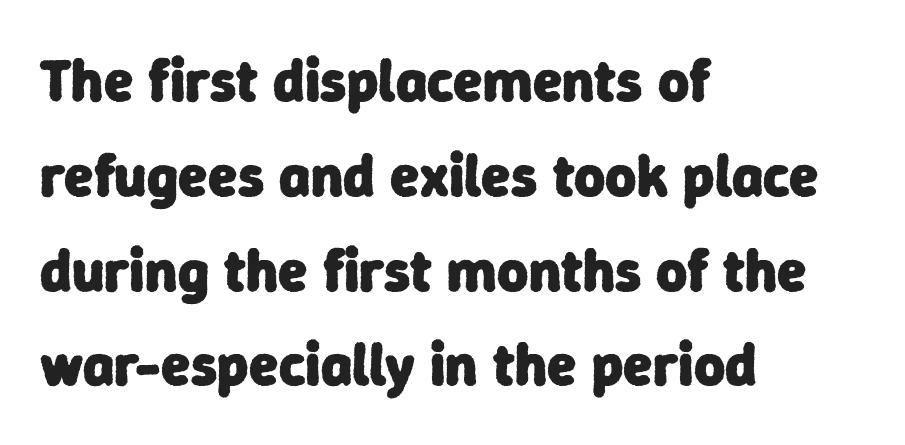
{"serif": "no", "bold": "yes", "weight": "heavy", "width": "normal", "stroke_contrast": "low", "x_height": "medium", "monospaced": "no", "underline": "no", "align": "left", "line_spacing": "normal", "line_spacing_ratio": 1.58, "letter_spacing": "normal", "letter_spacing_em": 0.0, "glyph_px": 60}
